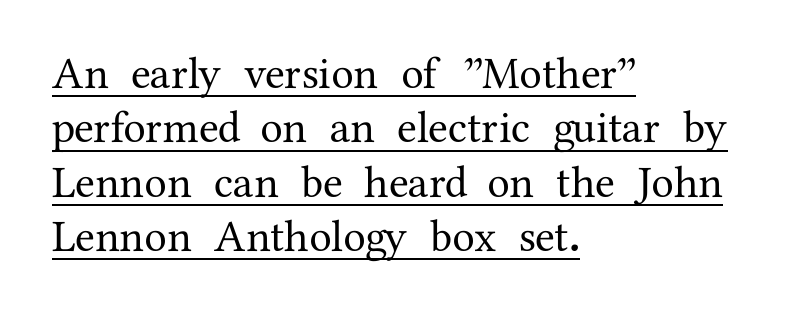
{"serif": "yes", "italic": "no", "width": "normal", "stroke_contrast": "medium", "x_height": "medium", "monospaced": "no", "underline": "yes", "align": "left", "line_spacing_ratio": 1.21, "letter_spacing": "normal", "letter_spacing_em": 0.0, "glyph_px": 45}
